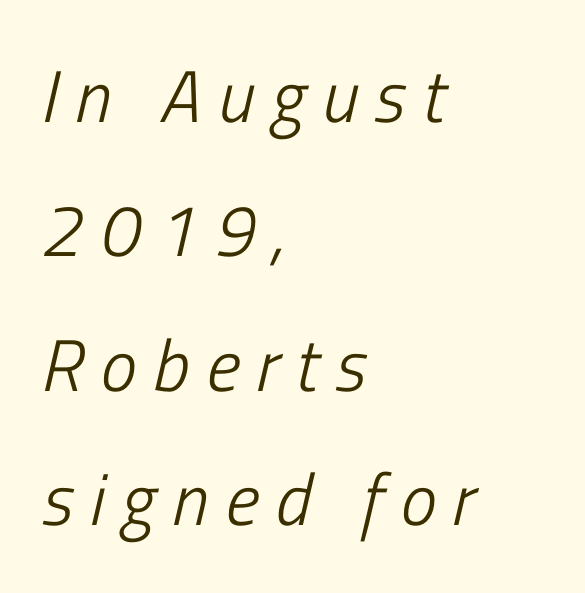
{"italic": "yes", "lean": "right", "slant_degrees": 13, "bold": "no", "weight": "light", "width": "condensed", "stroke_contrast": "low", "x_height": "medium", "monospaced": "no", "underline": "no", "align": "left", "line_spacing_ratio": 1.84, "letter_spacing": "wide", "letter_spacing_em": 0.23, "glyph_px": 73}
